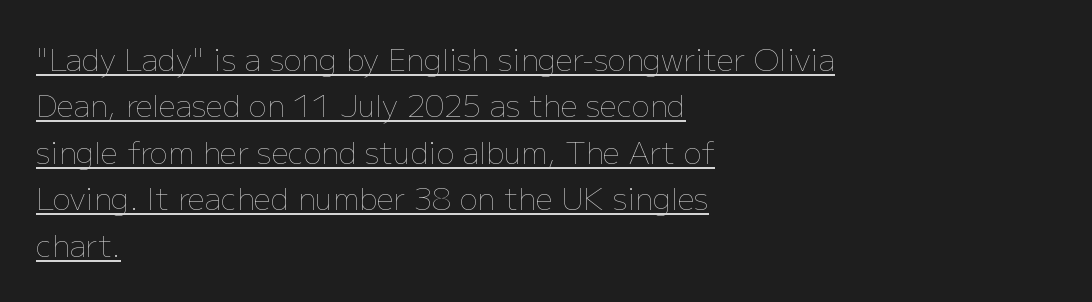
{"italic": "no", "bold": "no", "weight": "thin", "width": "normal", "stroke_contrast": "low", "x_height": "medium", "monospaced": "no", "underline": "yes", "align": "left", "line_spacing": "normal", "line_spacing_ratio": 1.55, "letter_spacing": "normal", "letter_spacing_em": 0.0, "glyph_px": 30}
